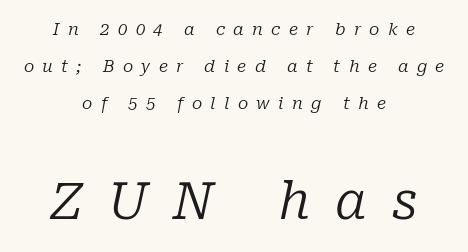
Any mark beneath the type? The region is blank. The letters look calm and open, with moderate or lighter stems. Would a proofreader flag this as italicized? Yes. Regarding serifs, this sample has them. The line texture is sparse and dotted thanks to wide tracking.
